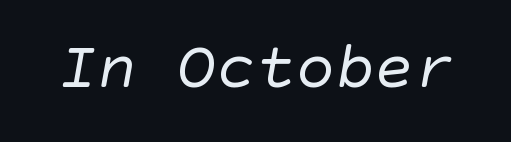
{"serif": "no", "bold": "no", "weight": "regular", "width": "normal", "stroke_contrast": "low", "x_height": "large", "underline": "no", "letter_spacing": "normal", "letter_spacing_em": 0.0, "glyph_px": 66}
